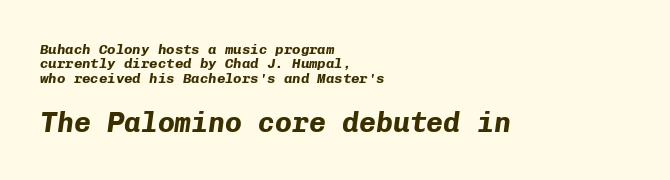
{"italic": "yes", "lean": "right", "slant_degrees": 8, "bold": "yes", "weight": "bold", "width": "normal", "stroke_contrast": "low", "x_height": "medium", "monospaced": "yes", "underline": "no", "align": "left", "line_spacing": "tight", "line_spacing_ratio": 1.02, "letter_spacing": "normal", "letter_spacing_em": 0.0, "larger_block": "second", "size_ratio": 2.0, "glyph_px": 28}
